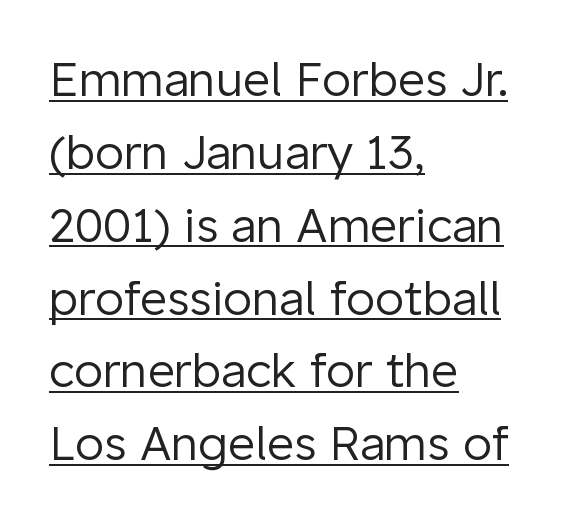
Does the lettering tilt? It doesn't — this is upright. No letter is thick-stroked: the sample isn't bold. If you measured baseline to baseline, you'd find a middling distance. This sample has the flowing, uneven cadence of proportional lettering.
